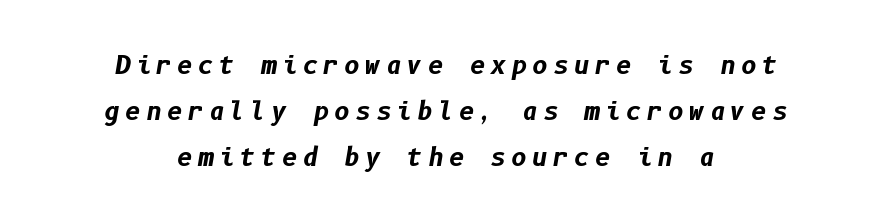
{"italic": "yes", "lean": "right", "slant_degrees": 10, "bold": "yes", "underline": "no", "align": "center", "line_spacing": "loose", "line_spacing_ratio": 1.91, "letter_spacing": "wide", "letter_spacing_em": 0.22, "glyph_px": 24}
